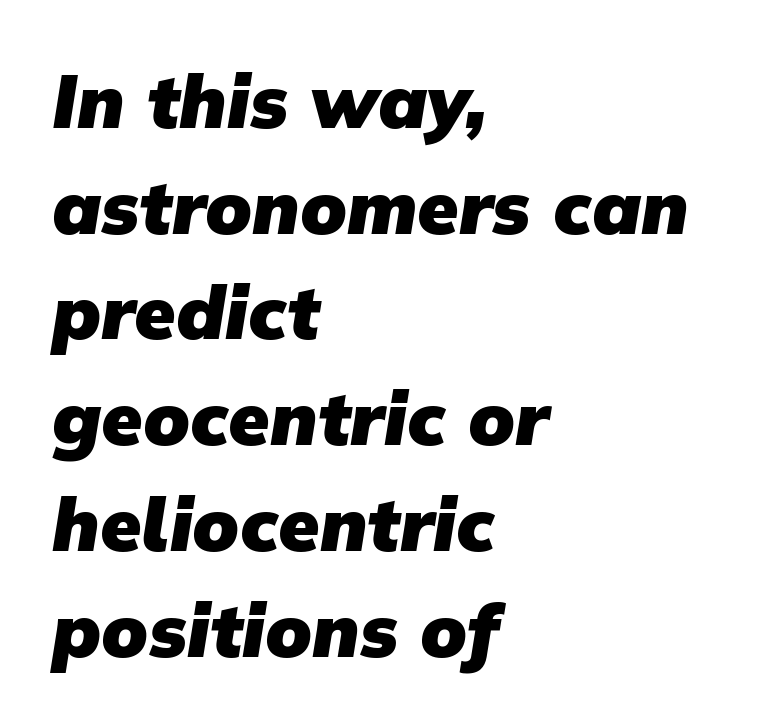
{"serif": "no", "bold": "yes", "weight": "heavy", "width": "normal", "stroke_contrast": "low", "x_height": "medium", "monospaced": "no", "underline": "no", "align": "left", "line_spacing": "normal", "line_spacing_ratio": 1.41, "letter_spacing": "normal", "letter_spacing_em": 0.0, "glyph_px": 75}
